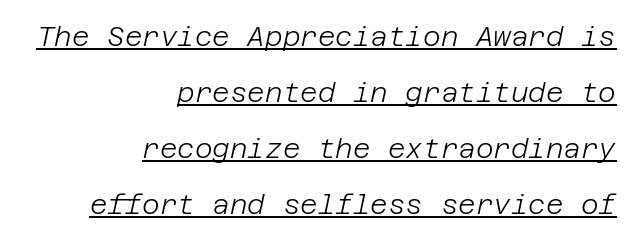
The image shows 27 px text type, italic (leaning right); set right-aligned, loose line spacing (2.07x), normal letter spacing, underlined.
